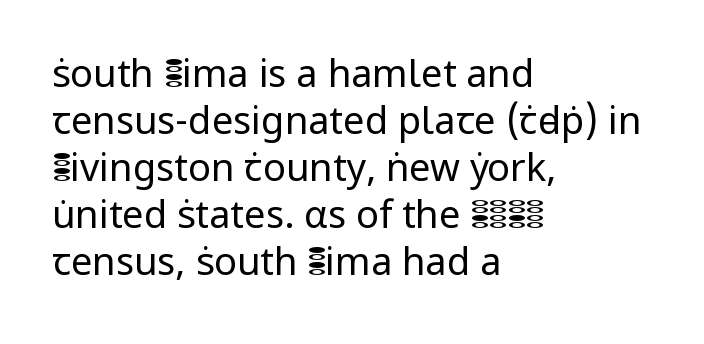
Nope, not italic — everything's standing straight. Do the characters align in a grid? No, the font is proportional. Standard letterfit; no display-style spreading of the glyphs. In CSS terms this would be text-align: left. Serif or sans? Sans — the stroke terminals are bare. Stem width sits at or under what a default text font uses.
